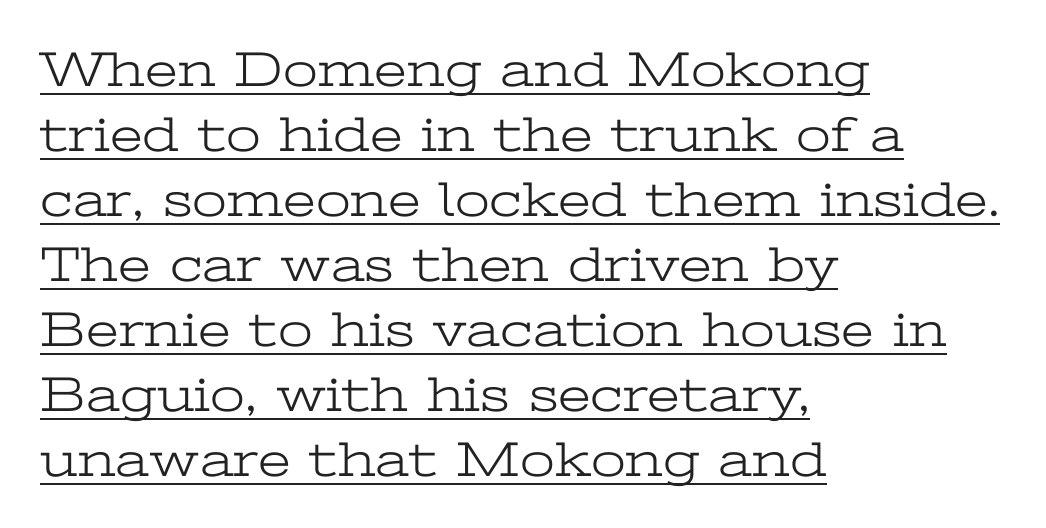
{"serif": "yes", "italic": "no", "bold": "no", "weight": "light", "width": "wide", "stroke_contrast": "low", "x_height": "medium", "monospaced": "no", "underline": "yes", "align": "left", "line_spacing": "normal", "line_spacing_ratio": 1.3, "letter_spacing": "normal", "letter_spacing_em": 0.0, "glyph_px": 50}
